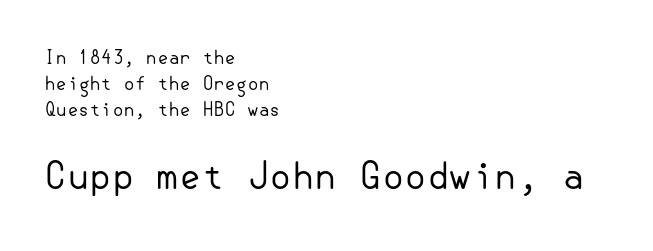
{"serif": "no", "italic": "no", "bold": "no", "weight": "regular", "width": "normal", "stroke_contrast": "low", "x_height": "small", "underline": "no", "align": "left", "line_spacing": "normal", "line_spacing_ratio": 1.45, "letter_spacing": "normal", "letter_spacing_em": 0.0, "larger_block": "second", "size_ratio": 2.0, "glyph_px": 36}
